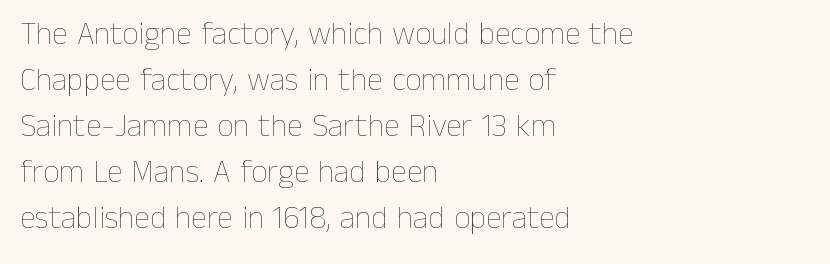
The image shows 32 px thin type, upright; set left-aligned, normal line spacing (1.44x), normal letter spacing, not underlined; low stroke contrast and a medium x-height.
